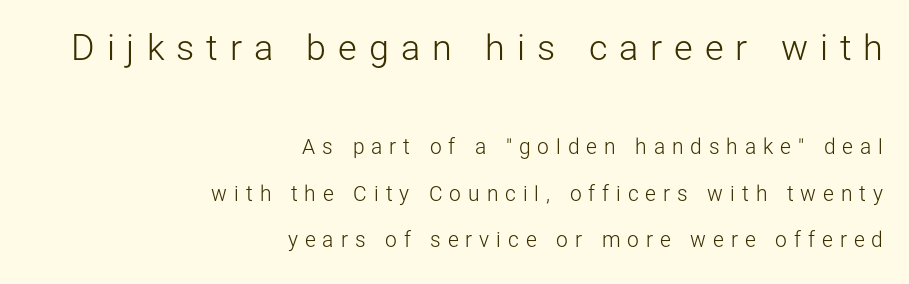
The image shows 36 px light sans-serif type, upright; set right-aligned, loose line spacing (2.21x), unusually wide letter spacing (+0.33 em), not underlined; the first (top) block is 1.71x larger; low stroke contrast and a medium x-height.
